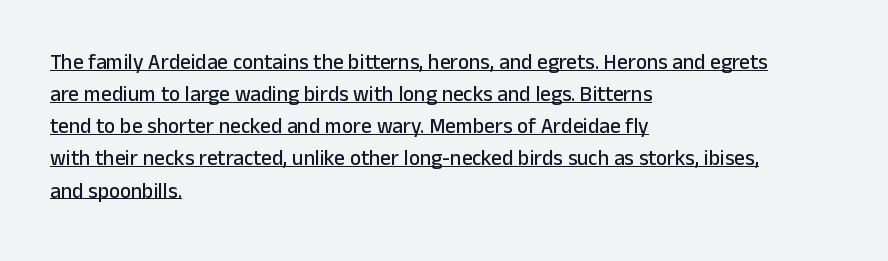
The lettering stays uniformly vertical, giving the passage a roman look. The line-height multiplier appears to be the usual default. Look at the tracking — it's just the regular setting, nothing added. Each line starts at the same left margin while the right side varies. A continuous stroke trails under the words, as in a hyperlink.
